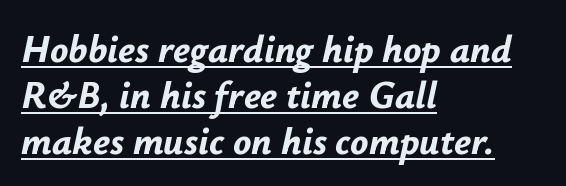
{"italic": "yes", "lean": "right", "slant_degrees": 12, "bold": "yes", "weight": "bold", "width": "normal", "stroke_contrast": "low", "x_height": "small", "monospaced": "no", "underline": "yes", "align": "left", "line_spacing_ratio": 1.21, "letter_spacing": "normal", "letter_spacing_em": 0.0, "glyph_px": 38}
